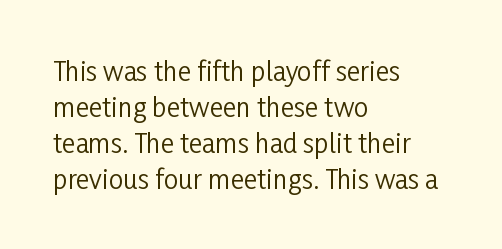
{"italic": "no", "bold": "no", "underline": "no", "align": "left", "line_spacing": "normal", "line_spacing_ratio": 1.38, "letter_spacing": "normal", "letter_spacing_em": 0.0, "glyph_px": 26}
